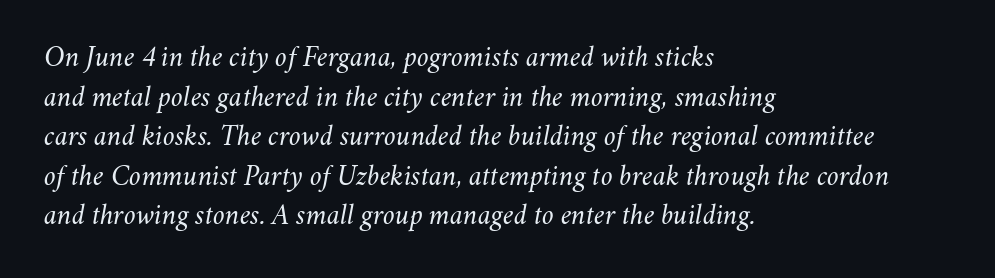
The image shows 30 px light type, italic (leaning right); set left-aligned, normal line spacing (1.32x), normal letter spacing, not underlined; medium stroke contrast and a small x-height.
